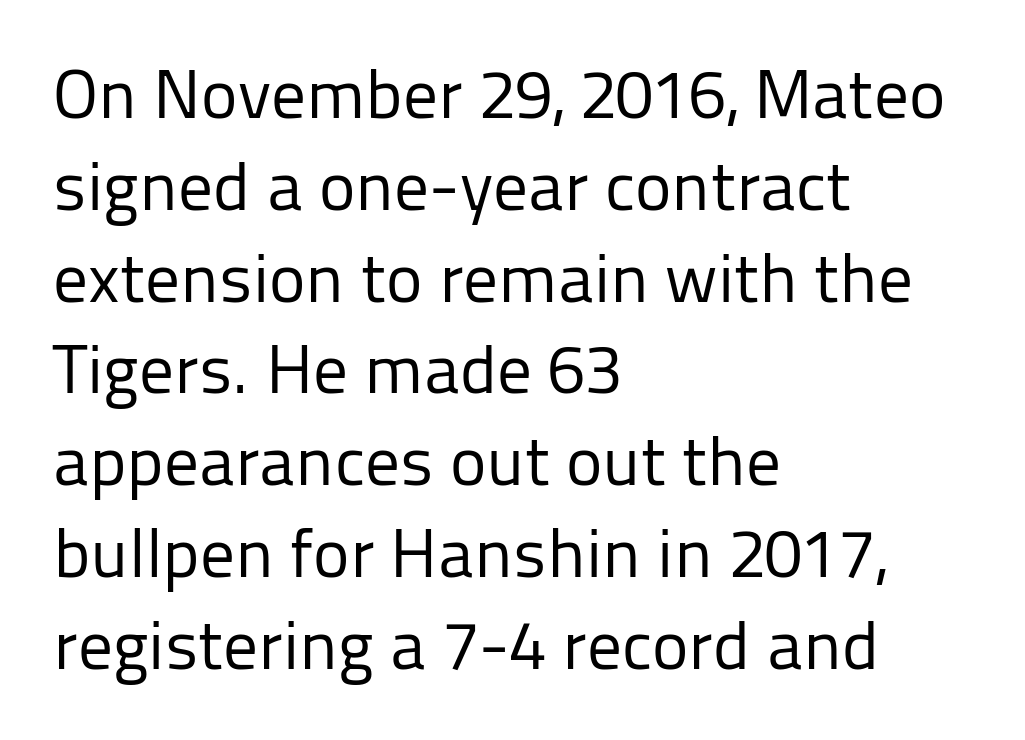
The image shows 69 px regular-weight sans-serif type, upright; set left-aligned, normal line spacing (1.33x), normal letter spacing, not underlined; low stroke contrast and a medium x-height.
